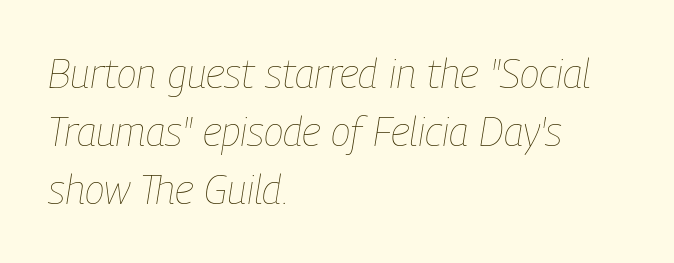
{"italic": "yes", "lean": "right", "slant_degrees": 9, "bold": "no", "weight": "thin", "width": "condensed", "stroke_contrast": "low", "x_height": "medium", "monospaced": "no", "underline": "no", "align": "left", "line_spacing": "normal", "line_spacing_ratio": 1.42, "letter_spacing": "normal", "letter_spacing_em": 0.0, "glyph_px": 41}
